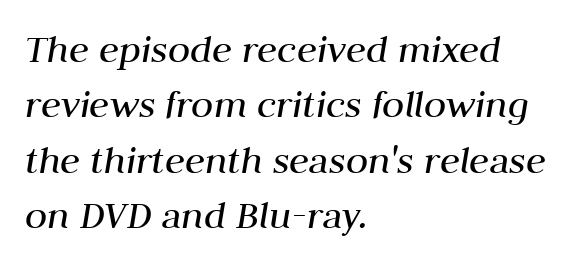
The image shows 41 px regular-weight type, italic (leaning right); set left-aligned, normal line spacing (1.35x), normal letter spacing, not underlined; medium stroke contrast and a medium x-height.
